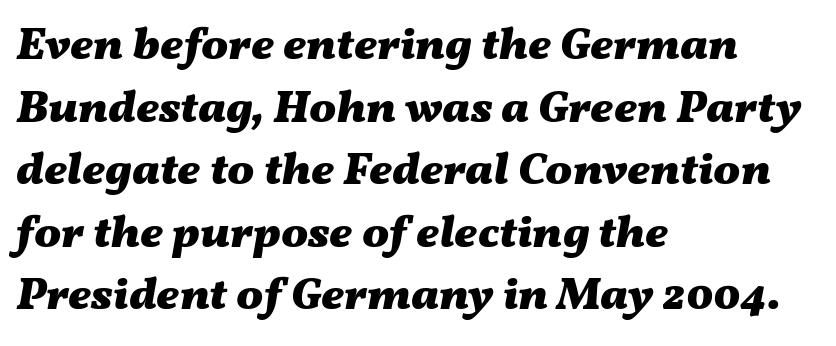
Typographic density is high because the face is bold. Underline: absent. Does extra space separate the letters? No, they use regular spacing. This rendering uses left alignment, leaving the right contour irregular. Interline gaps are of average width in this sample.
